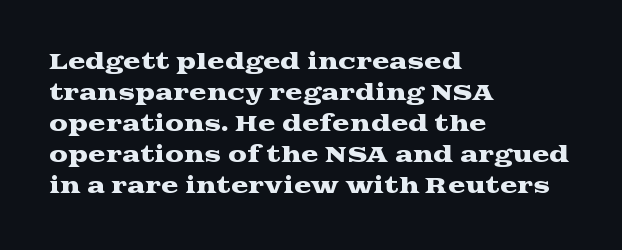
Does the copy run flush right? No — it runs flush left. The specimen reads as upright at a glance. Between one letter and the next there's only the usual sliver of space. The designer left line spacing at the default.
